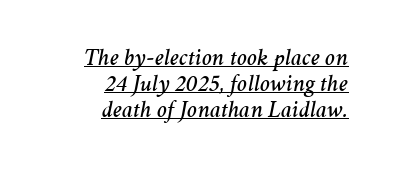
{"italic": "yes", "lean": "right", "slant_degrees": 11, "underline": "yes", "align": "right", "line_spacing": "tight", "line_spacing_ratio": 1.08, "letter_spacing": "normal", "letter_spacing_em": 0.0, "glyph_px": 24}
